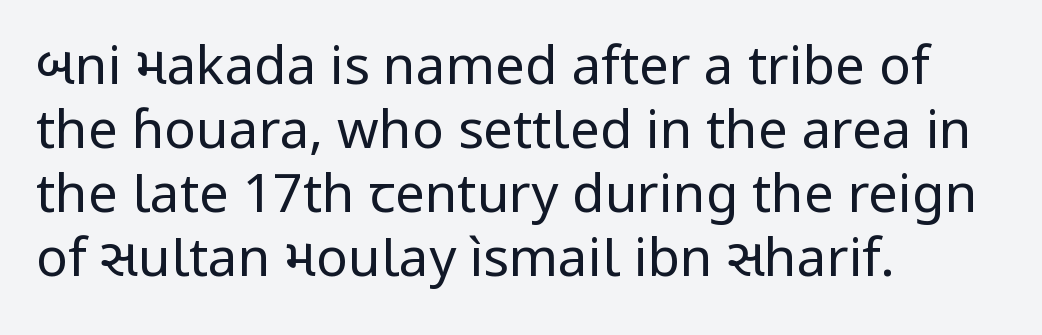
{"serif": "no", "italic": "no", "bold": "no", "weight": "regular", "width": "normal", "stroke_contrast": "low", "x_height": "medium", "monospaced": "no", "underline": "no", "align": "left", "line_spacing_ratio": 1.21, "letter_spacing": "normal", "letter_spacing_em": 0.0, "glyph_px": 53}
